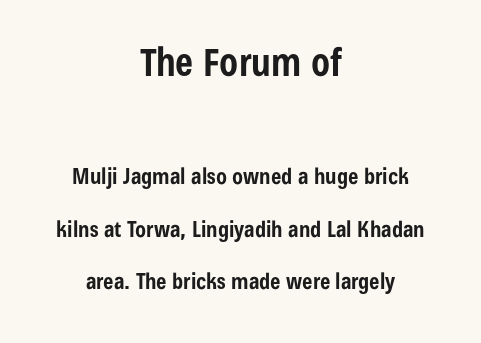
{"serif": "no", "italic": "no", "bold": "yes", "weight": "bold", "width": "condensed", "stroke_contrast": "low", "x_height": "medium", "monospaced": "no", "underline": "no", "align": "center", "line_spacing": "loose", "line_spacing_ratio": 2.37, "letter_spacing": "normal", "letter_spacing_em": 0.0, "larger_block": "first", "size_ratio": 1.73, "glyph_px": 38}
